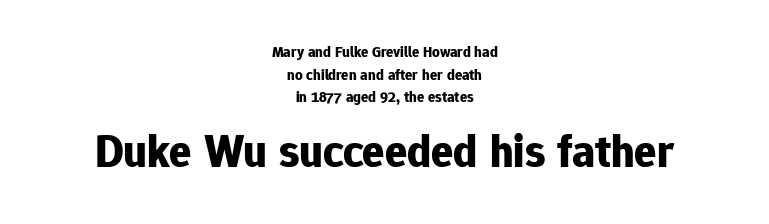
Does the weight exceed regular? Yes, all the way to bold. The letters stand upright; this is a roman face. Interline gaps are of average width in this sample. Small over large — that's the arrangement of the two blocks here. Looks like regular typesetting: each glyph gets only the width it needs. Grotesque or geometric, the face here clearly has no serifs.
